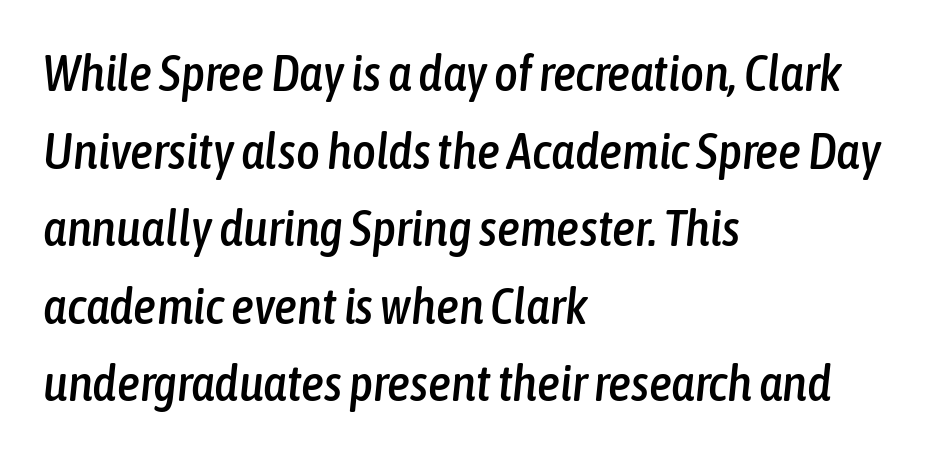
The rows are spaced the way most documents space them. The whole block is typeset with a tilt. The passage shown is typed in a proportional face where columns would drift. All the whitespace from short lines collects on the right. Nobody drew a line under any word here.
